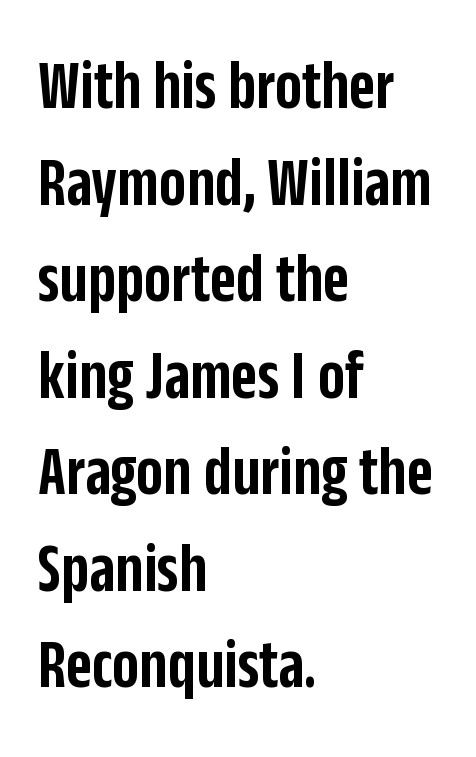
This sample uses plain, unmodified letter spacing. Any mark beneath the type? The region is blank. The characters look somewhat weighty, a semibold short of true bold. The block of text has a typical density, with ordinary space between rows. Every character sits straight up, as roman type does.
